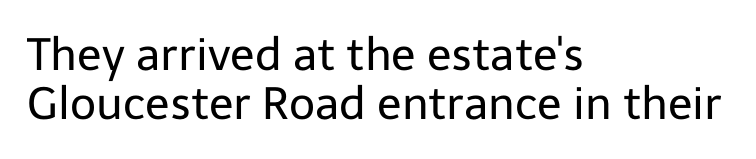
The image shows 45 px regular-weight sans-serif type, upright; set left-aligned, tight line spacing (1.1x), normal letter spacing, not underlined; low stroke contrast and a medium x-height.
